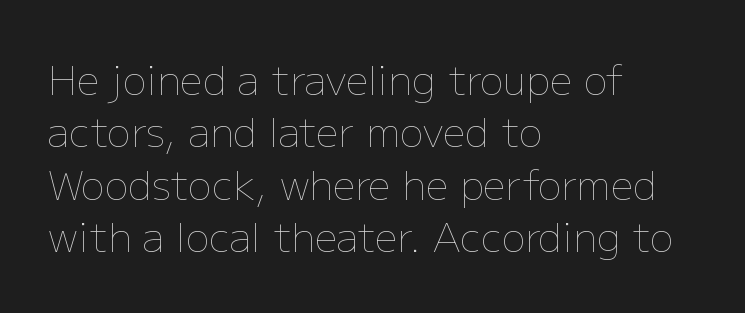
Stems and bowls with no extra thickness — not bold. No extra tracking has been applied to these lines. Compared with typical paragraphs, the rows here are spaced about the same. Each letter keeps its own natural width here, so spacing adapts to shape. A clean baseline with only descenders dipping below it.
